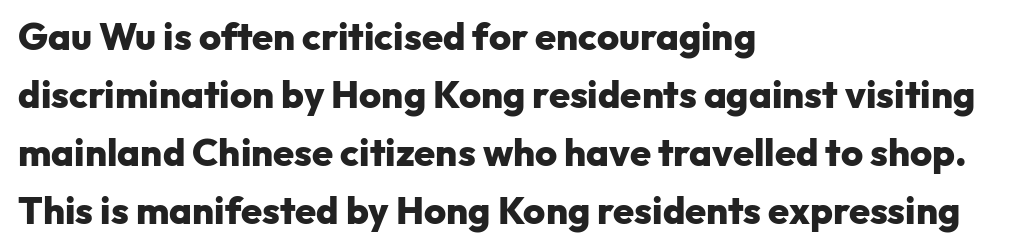
The image shows 38 px heavy sans-serif type, upright; set left-aligned, normal line spacing (1.53x), normal letter spacing, not underlined; low stroke contrast and a medium x-height.
